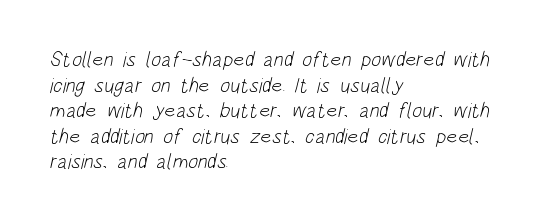
{"bold": "no", "underline": "no", "align": "left", "line_spacing_ratio": 1.22, "letter_spacing": "normal", "letter_spacing_em": 0.0, "glyph_px": 21}
